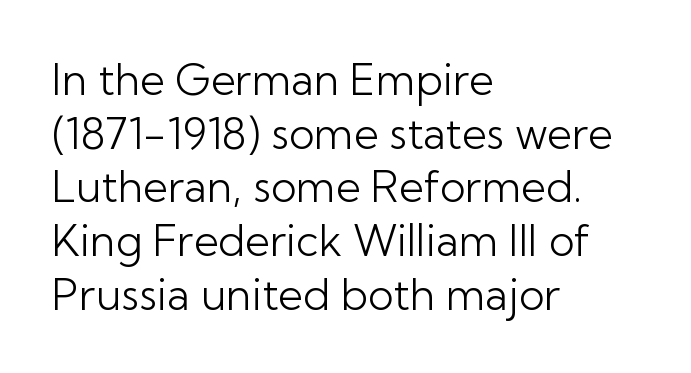
Q: Is the text bold? A: No.
Q: Is the text italic (slanted)? A: No, it is upright.
Q: Is the typeface a serif or a sans-serif typeface? A: Sans-serif.
Q: Is the text underlined? A: No.
Q: How is the paragraph aligned? A: Left-aligned.
Q: Is the spacing between letters normal or unusually wide? A: Normal.
Q: Is the spacing between lines tight, normal or loose? A: Normal.
Q: Width (condensed, normal, or wide)? A: Normal.
Q: Stroke contrast? A: Low.
Q: x-height? A: Medium.
Q: Monospaced? A: No.
